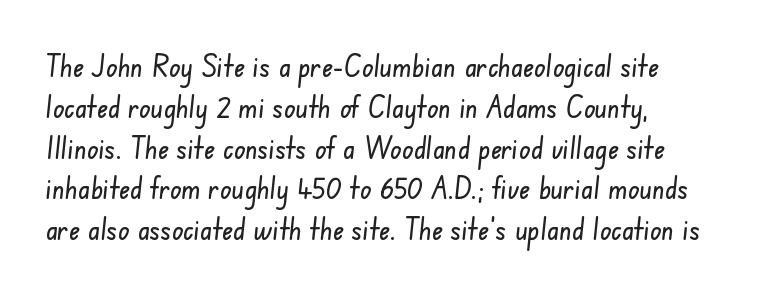
The image shows 30 px condensed sans-serif type; set left-aligned, normal line spacing (1.36x), normal letter spacing, not underlined; low stroke contrast and a small x-height.
